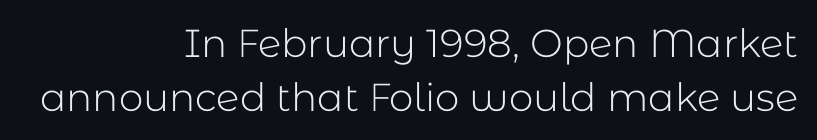
Weight: not bold — regular or lighter. Type style note: lacks serifs. The letters stand upright; this is a roman face. The area under the type is left untouched.
